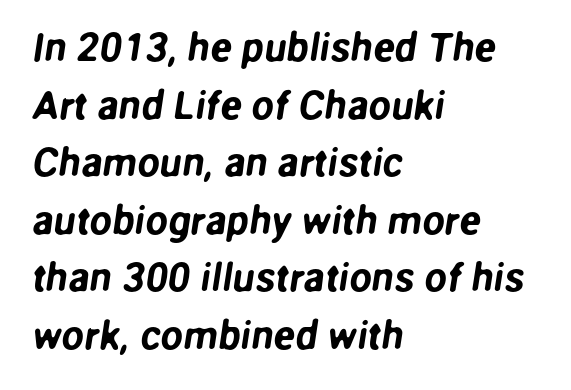
Q: Is the typeface a serif or a sans-serif typeface? A: Sans-serif.
Q: Is the text underlined? A: No.
Q: How is the paragraph aligned? A: Left-aligned.
Q: Is the spacing between letters normal or unusually wide? A: Normal.
Q: Is the spacing between lines tight, normal or loose? A: Normal.
Q: Width (condensed, normal, or wide)? A: Normal.
Q: Stroke contrast? A: Low.
Q: x-height? A: Medium.
Q: Monospaced? A: No.
